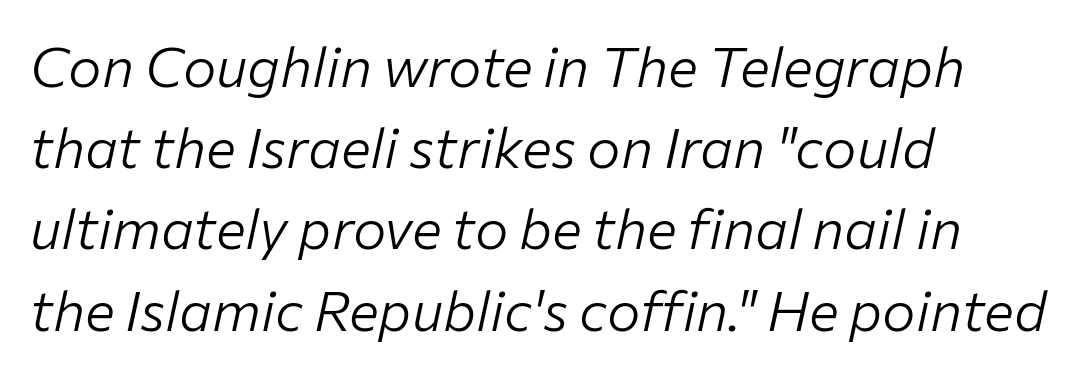
{"italic": "yes", "lean": "right", "slant_degrees": 12, "bold": "no", "weight": "light", "width": "normal", "stroke_contrast": "low", "x_height": "medium", "monospaced": "no", "underline": "no", "align": "left", "line_spacing": "normal", "line_spacing_ratio": 1.45, "letter_spacing": "normal", "letter_spacing_em": 0.0, "glyph_px": 56}
